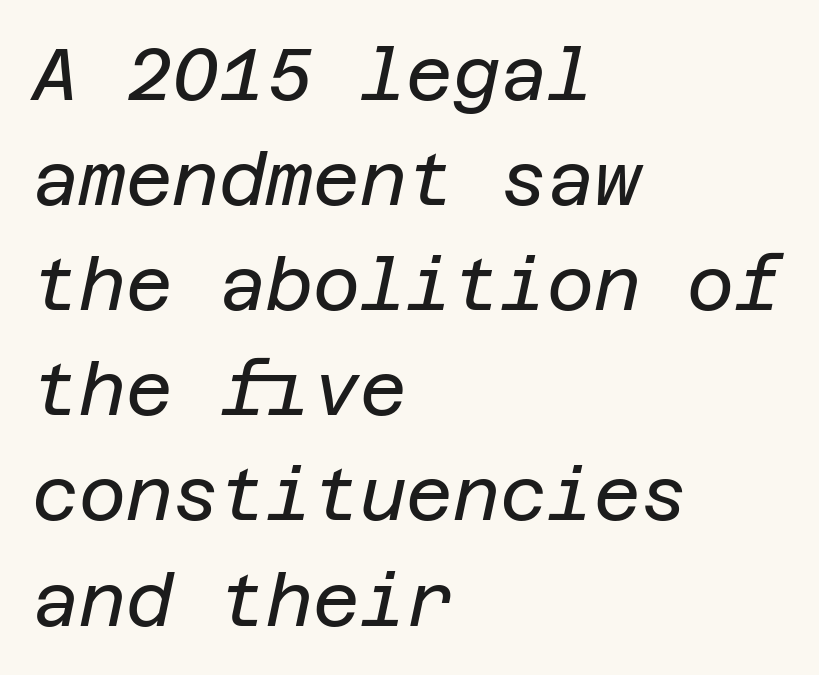
The image shows 72 px regular-weight type, italic (leaning right); set left-aligned, normal line spacing (1.46x), normal letter spacing, not underlined; low stroke contrast and a large x-height.
